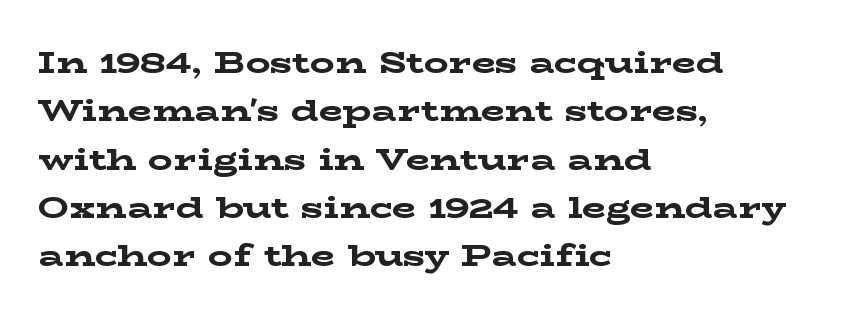
The image shows 31 px bold, wide serif type, upright; set left-aligned, normal line spacing (1.56x), normal letter spacing, not underlined; low stroke contrast and a medium x-height.
